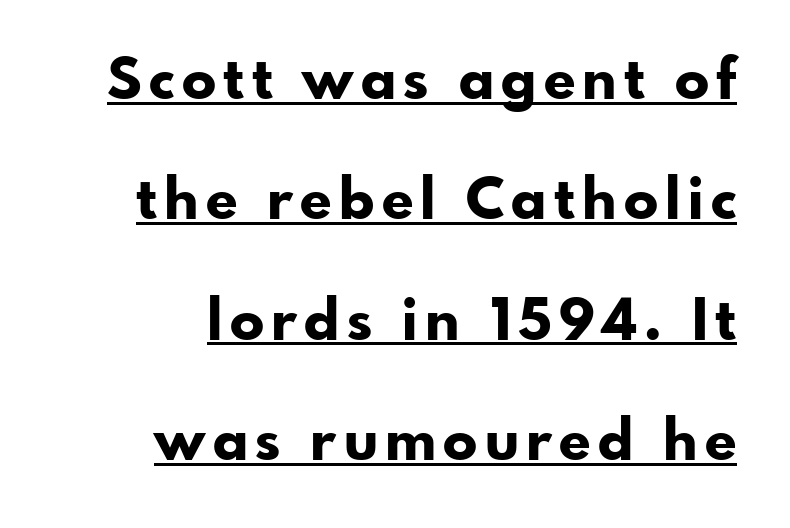
The image shows 57 px bold sans-serif type, upright; set loose line spacing (2.11x), underlined; low stroke contrast and a small x-height.
